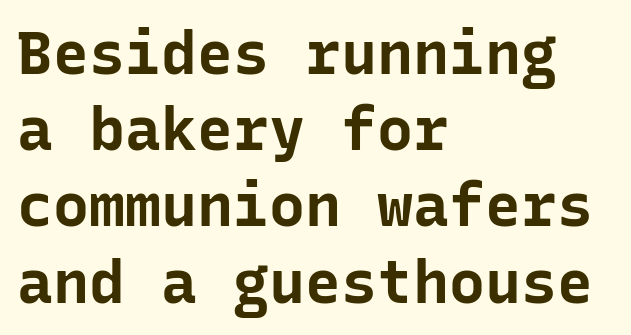
Q: Is the text bold? A: Yes.
Q: Is the text italic (slanted)? A: No, it is upright.
Q: Is the typeface a serif or a sans-serif typeface? A: Sans-serif.
Q: Is the text underlined? A: No.
Q: How is the paragraph aligned? A: Left-aligned.
Q: Is the spacing between letters normal or unusually wide? A: Normal.
Q: Is the spacing between lines tight, normal or loose? A: Normal.
Q: Width (condensed, normal, or wide)? A: Normal.
Q: Stroke contrast? A: Low.
Q: x-height? A: Medium.
Q: Monospaced? A: Yes.
